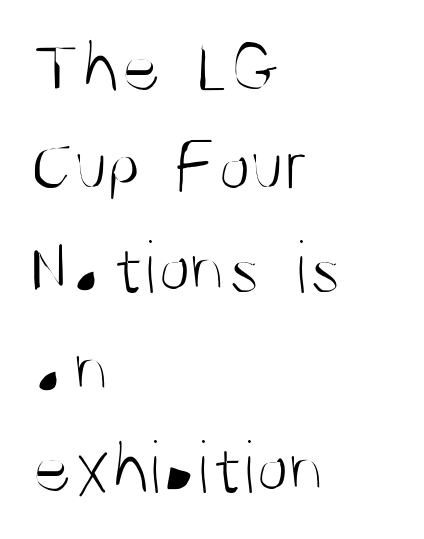
Q: Is the text bold? A: No.
Q: Is the text italic (slanted)? A: No, it is upright.
Q: Is the typeface a serif or a sans-serif typeface? A: Sans-serif.
Q: Is the text underlined? A: No.
Q: How is the paragraph aligned? A: Left-aligned.
Q: Is the spacing between letters normal or unusually wide? A: Normal.
Q: Is the spacing between lines tight, normal or loose? A: Normal.
Q: Width (condensed, normal, or wide)? A: Condensed.
Q: Stroke contrast? A: Medium.
Q: x-height? A: Large.
Q: Monospaced? A: No.
